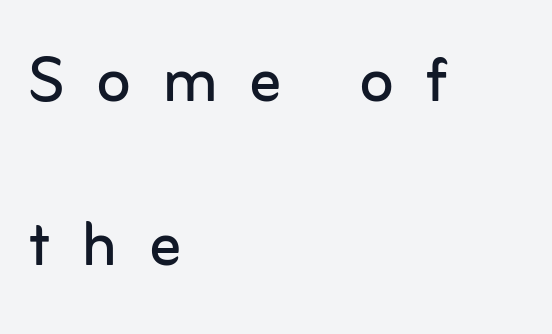
The image shows 79 px regular-weight sans-serif type, upright; set left-aligned, loose line spacing (2.07x), unusually wide letter spacing (+0.4 em), not underlined; low stroke contrast and a medium x-height.
